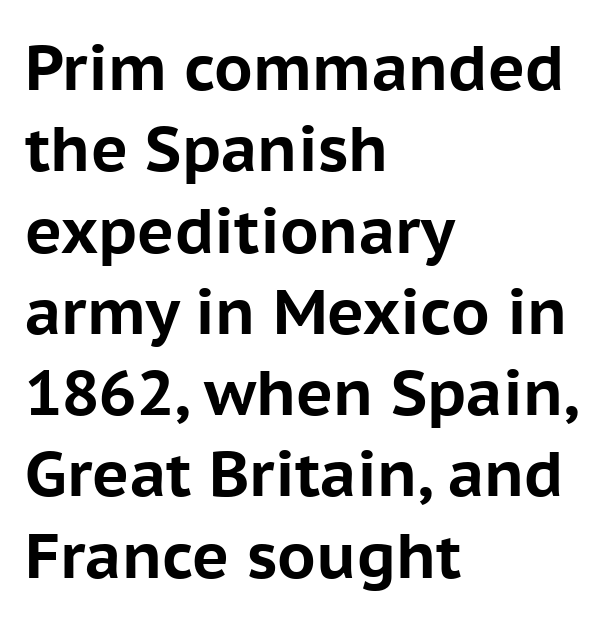
Q: Is the text bold? A: Yes.
Q: Is the text italic (slanted)? A: No, it is upright.
Q: Is the typeface a serif or a sans-serif typeface? A: Sans-serif.
Q: Is the text underlined? A: No.
Q: How is the paragraph aligned? A: Left-aligned.
Q: Is the spacing between letters normal or unusually wide? A: Normal.
Q: Is the spacing between lines tight, normal or loose? A: Normal.
Q: Width (condensed, normal, or wide)? A: Normal.
Q: Stroke contrast? A: Low.
Q: x-height? A: Medium.
Q: Monospaced? A: No.
